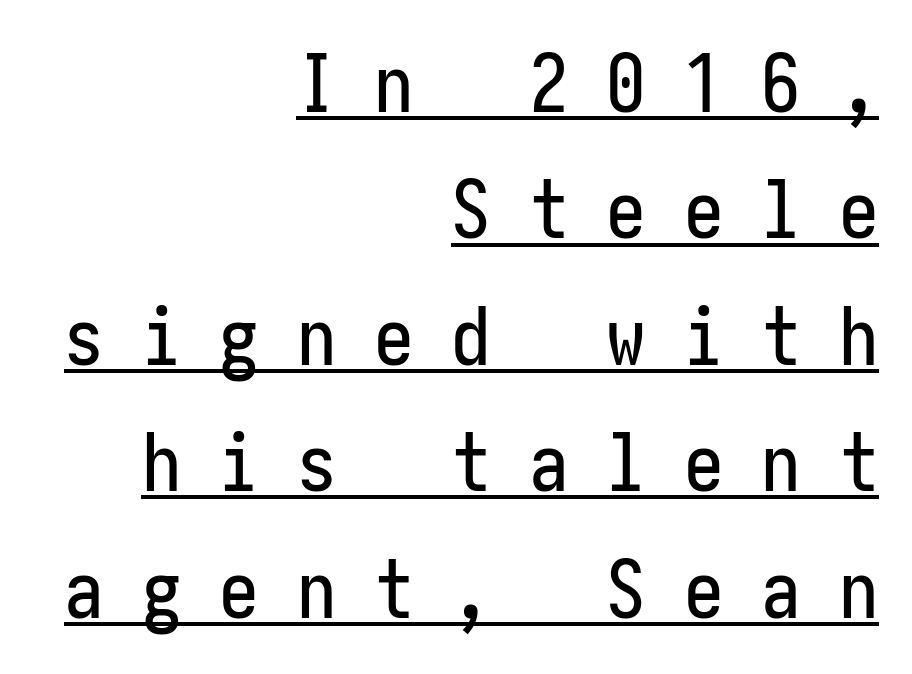
The image shows 79 px condensed sans-serif type, upright; set right-aligned, normal line spacing (1.6x), unusually wide letter spacing (+0.48 em), underlined; low stroke contrast and a medium x-height.
